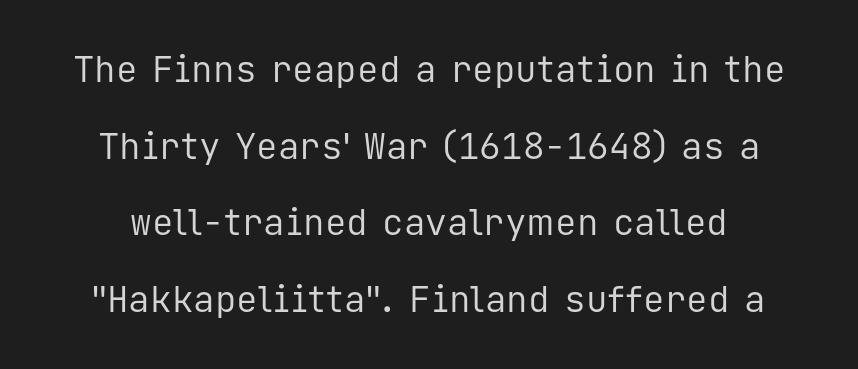
{"serif": "no", "italic": "no", "bold": "no", "weight": "regular", "width": "normal", "stroke_contrast": "low", "x_height": "medium", "monospaced": "yes", "underline": "no", "line_spacing": "loose", "line_spacing_ratio": 2.13, "letter_spacing": "normal", "letter_spacing_em": 0.0, "glyph_px": 36}
